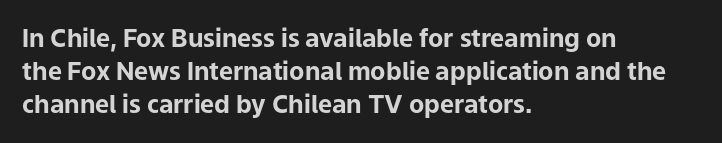
{"italic": "no", "bold": "yes", "underline": "no", "align": "left", "line_spacing": "normal", "line_spacing_ratio": 1.33, "letter_spacing": "normal", "letter_spacing_em": 0.0, "glyph_px": 25}
